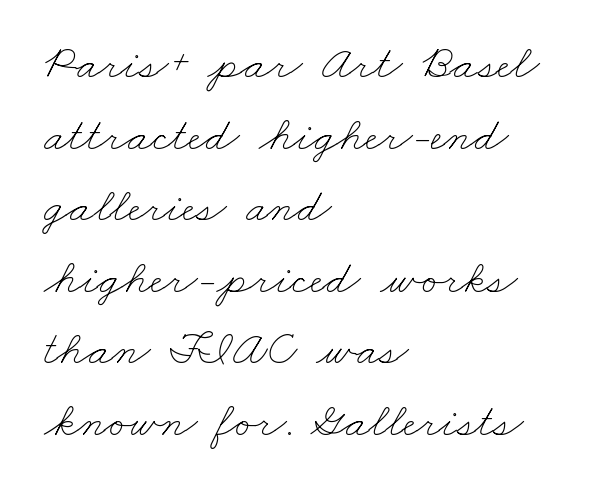
The image shows 48 px thin, wide type; set left-aligned, normal line spacing (1.49x), normal letter spacing, not underlined; low stroke contrast and a small x-height.
